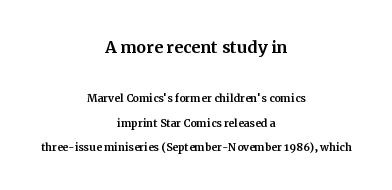
{"italic": "no", "underline": "no", "align": "center", "line_spacing_ratio": 1.75, "letter_spacing": "normal", "letter_spacing_em": 0.0, "larger_block": "first", "size_ratio": 1.57, "glyph_px": 22}
